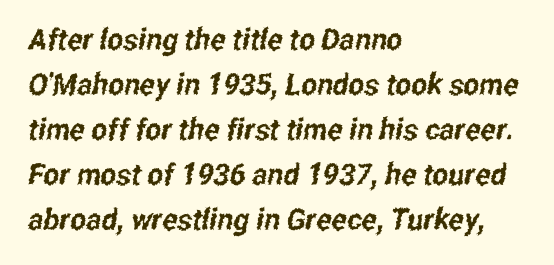
The image shows 30 px condensed sans-serif type; set left-aligned, normal line spacing (1.5x), normal letter spacing, not underlined; low stroke contrast and a medium x-height.
